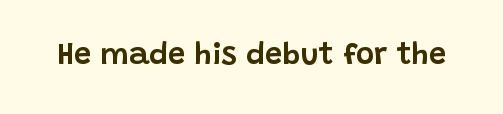
{"serif": "no", "italic": "no", "width": "normal", "stroke_contrast": "low", "x_height": "large", "monospaced": "no", "underline": "no", "letter_spacing": "normal", "letter_spacing_em": 0.0, "glyph_px": 31}
